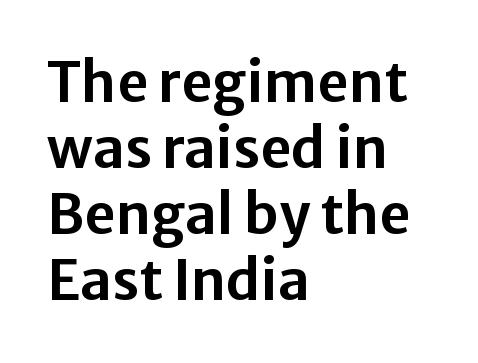
{"serif": "no", "italic": "no", "width": "normal", "stroke_contrast": "low", "x_height": "medium", "monospaced": "no", "underline": "no", "align": "left", "line_spacing_ratio": 1.2, "letter_spacing": "normal", "letter_spacing_em": 0.0, "glyph_px": 55}
